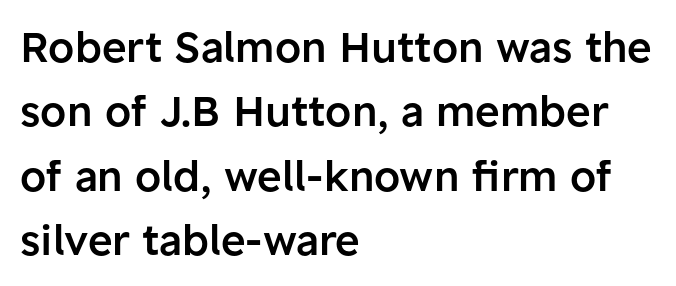
Summary of vertical rhythm: regular, with standard interline spacing. Where is the straight margin? On the left. When letters stand straight like this, we call the style roman or upright. The letters carry no serifs — their stems end cleanly without finishing strokes. This rendering features lettering with no underline. What weight is shown? A semibold, between regular and bold.
